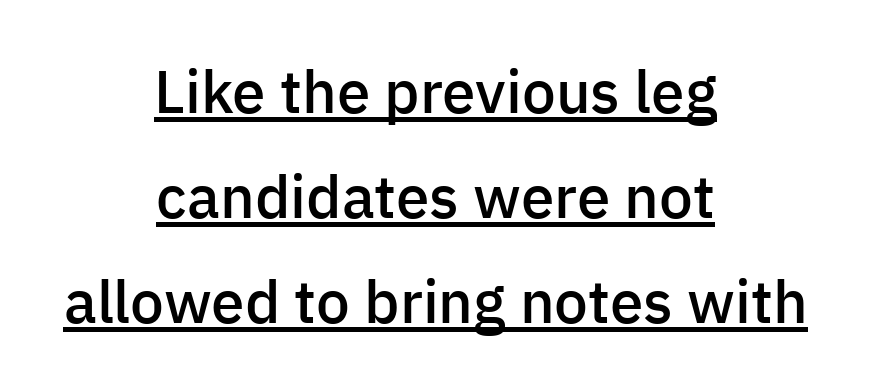
Q: Is the text bold? A: Semi-bold.
Q: Is the text italic (slanted)? A: No, it is upright.
Q: Is the typeface a serif or a sans-serif typeface? A: Sans-serif.
Q: Is the text underlined? A: Yes.
Q: How is the paragraph aligned? A: Centered.
Q: Is the spacing between letters normal or unusually wide? A: Normal.
Q: Width (condensed, normal, or wide)? A: Normal.
Q: Stroke contrast? A: Low.
Q: x-height? A: Medium.
Q: Monospaced? A: No.
